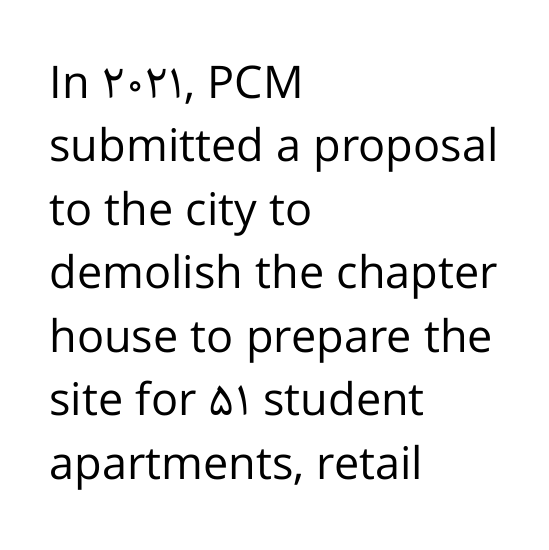
{"serif": "no", "italic": "no", "bold": "no", "weight": "regular", "width": "normal", "stroke_contrast": "low", "x_height": "medium", "monospaced": "no", "underline": "no", "align": "left", "line_spacing": "normal", "line_spacing_ratio": 1.41, "letter_spacing": "normal", "letter_spacing_em": 0.0, "glyph_px": 45}
